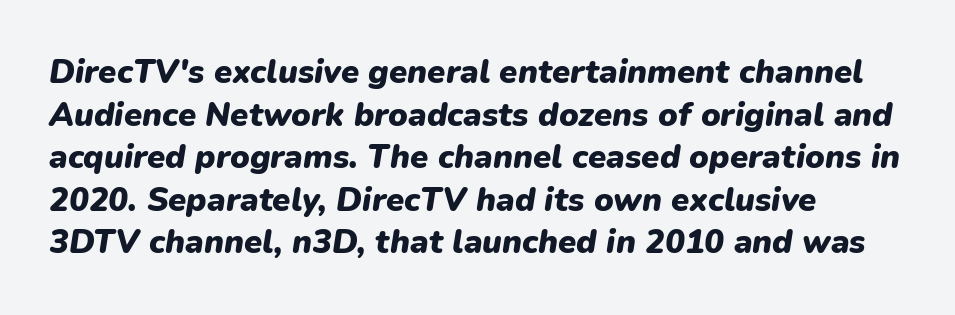
Descenders hang freely into open space. Normally led — the rows are evenly, conventionally spaced. Letter spacing: default. Spacing verdict: proportional, widths tailored to each character. In CSS terms this would be text-align: left. Looking at the ascenders, they clearly lean.
